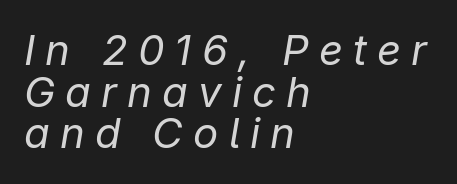
The space directly below the letters is spotless. Caption: expanded tracking, letters set apart. Summary of vertical rhythm: compact, with narrow interline spacing. You can tell it's italic because the verticals aren't actually vertical.
